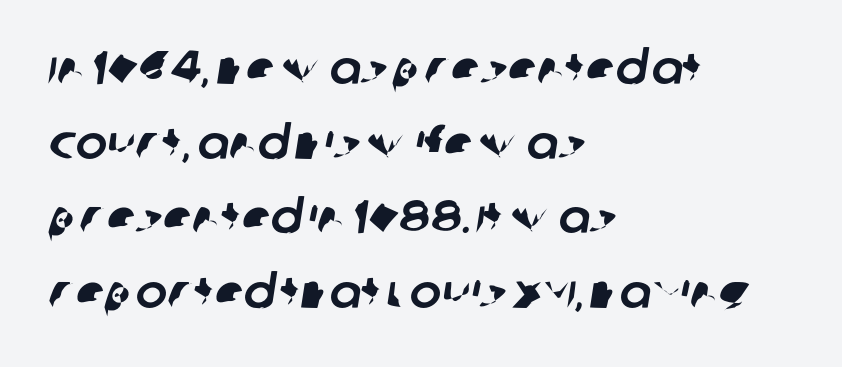
{"serif": "no", "width": "normal", "stroke_contrast": "low", "x_height": "large", "monospaced": "no", "underline": "no", "align": "left", "line_spacing": "normal", "line_spacing_ratio": 1.59, "letter_spacing": "normal", "letter_spacing_em": 0.0, "glyph_px": 47}
